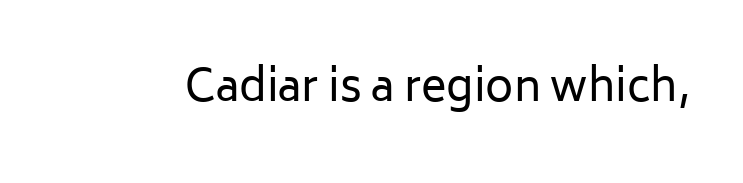
{"serif": "no", "italic": "no", "bold": "no", "weight": "regular", "width": "normal", "stroke_contrast": "low", "x_height": "medium", "monospaced": "no", "underline": "no", "letter_spacing": "normal", "letter_spacing_em": 0.0, "glyph_px": 43}
